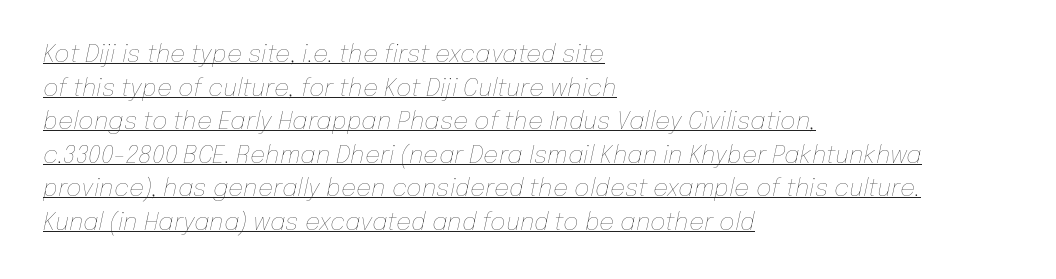
{"italic": "yes", "lean": "right", "slant_degrees": 12, "bold": "no", "underline": "yes", "align": "left", "line_spacing": "normal", "line_spacing_ratio": 1.4, "letter_spacing": "normal", "letter_spacing_em": 0.0, "glyph_px": 24}
